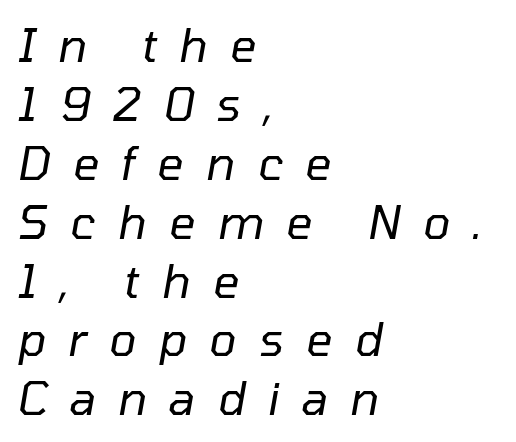
Q: Is the text bold? A: No.
Q: Is the text italic (slanted)? A: Yes, it leans right by about 10 degrees.
Q: Is the text underlined? A: No.
Q: How is the paragraph aligned? A: Left-aligned.
Q: Is the spacing between letters normal or unusually wide? A: Unusually wide.
Q: Is the spacing between lines tight, normal or loose? A: Normal.
Q: Width (condensed, normal, or wide)? A: Normal.
Q: Stroke contrast? A: Low.
Q: x-height? A: Medium.
Q: Monospaced? A: No.
